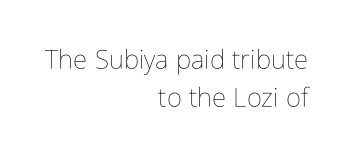
Q: Is the text bold? A: No.
Q: Is the text italic (slanted)? A: No, it is upright.
Q: Is the text underlined? A: No.
Q: How is the paragraph aligned? A: Right-aligned.
Q: Is the spacing between letters normal or unusually wide? A: Normal.
Q: Is the spacing between lines tight, normal or loose? A: Normal.
